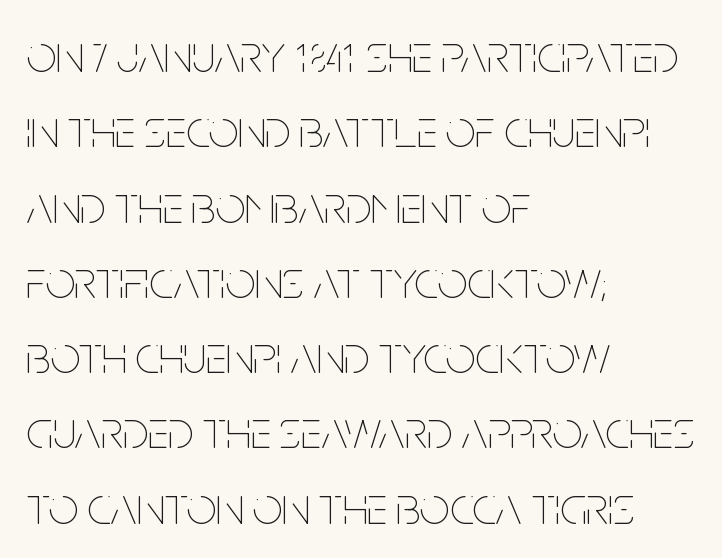
{"italic": "no", "bold": "no", "weight": "thin", "width": "condensed", "stroke_contrast": "low", "x_height": "large", "monospaced": "no", "underline": "no", "align": "left", "line_spacing": "normal", "line_spacing_ratio": 1.42, "letter_spacing": "normal", "letter_spacing_em": 0.0, "glyph_px": 53}
